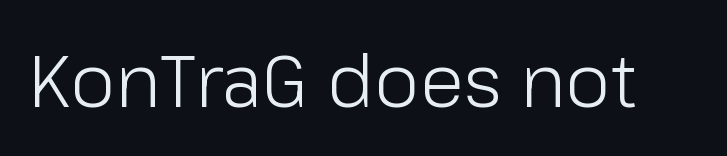
The strip under each line holds only bare page. A roman cut, with each character standing at attention. What stands out about the letter spacing? Nothing — it is the standard amount. Weight: regular or lighter.
